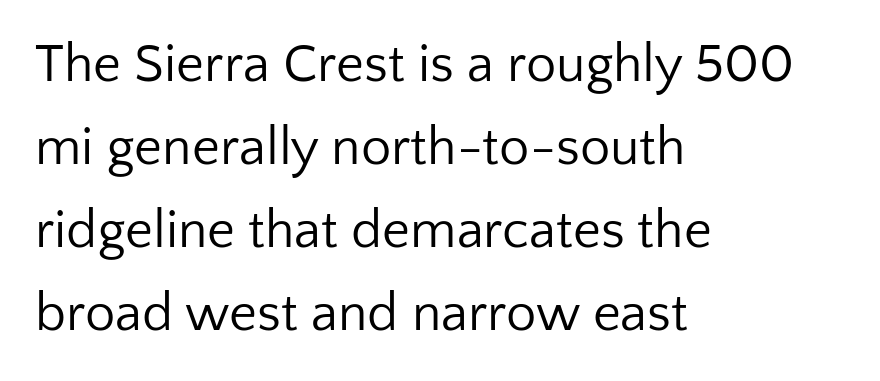
Q: Is the text bold? A: No.
Q: Is the text italic (slanted)? A: No, it is upright.
Q: Is the typeface a serif or a sans-serif typeface? A: Sans-serif.
Q: Is the text underlined? A: No.
Q: How is the paragraph aligned? A: Left-aligned.
Q: Is the spacing between letters normal or unusually wide? A: Normal.
Q: Is the spacing between lines tight, normal or loose? A: Normal.
Q: Width (condensed, normal, or wide)? A: Normal.
Q: Stroke contrast? A: Low.
Q: x-height? A: Medium.
Q: Monospaced? A: No.
